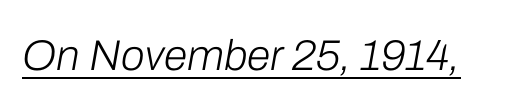
Q: Is the text bold? A: No.
Q: Is the text italic (slanted)? A: Yes, it leans right by about 10 degrees.
Q: Is the text underlined? A: Yes.
Q: Is the spacing between letters normal or unusually wide? A: Normal.
Q: Width (condensed, normal, or wide)? A: Normal.
Q: Stroke contrast? A: Low.
Q: x-height? A: Medium.
Q: Monospaced? A: No.
